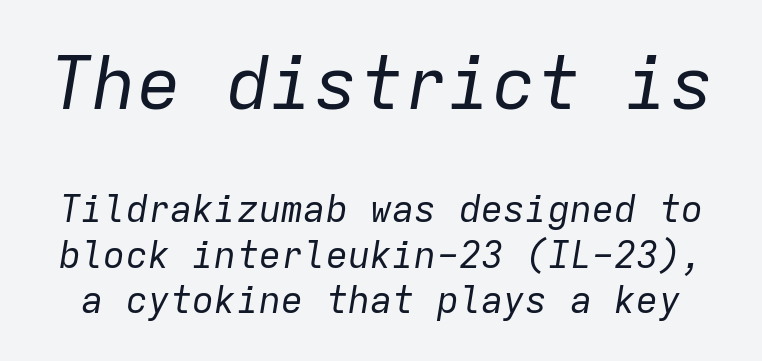
Default kerning and tracking; the words read as compact shapes. Stem width sits at or under what a default text font uses. Looks like terminal output: every glyph gets an equal slot. Which chunk is bigger? The first one — the top block dwarfs the bottom. The specimen reads as italic at a glance. Plain, unruled lines of type.
